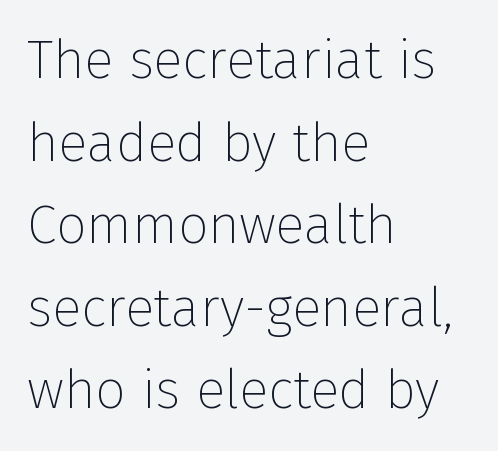
Each line starts at the same left margin while the right side varies. The rendering uses a moderate line-height, typical for paragraphs. This rendering features lettering with no underline. Stems and bowls with no extra thickness — not bold.
